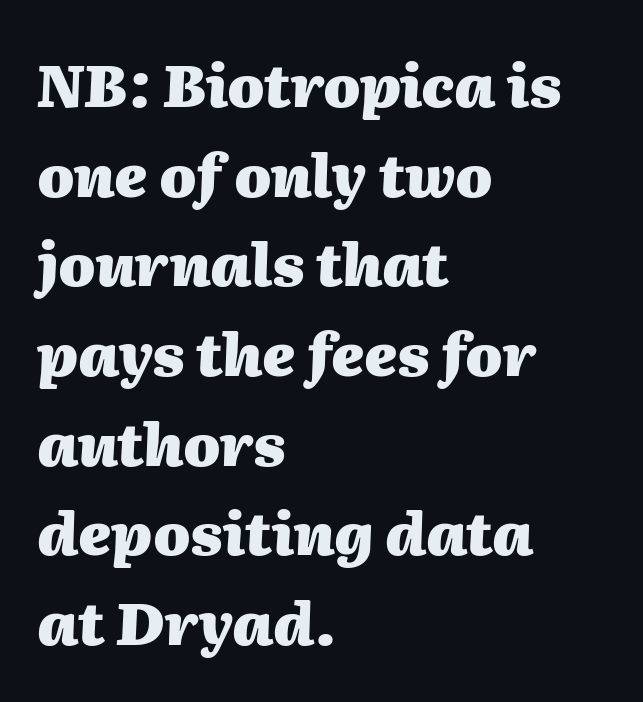
{"italic": "yes", "lean": "right", "slant_degrees": 2, "bold": "yes", "weight": "heavy", "width": "normal", "stroke_contrast": "medium", "x_height": "medium", "monospaced": "no", "underline": "no", "align": "left", "line_spacing": "normal", "line_spacing_ratio": 1.52, "letter_spacing": "normal", "letter_spacing_em": 0.0, "glyph_px": 59}
